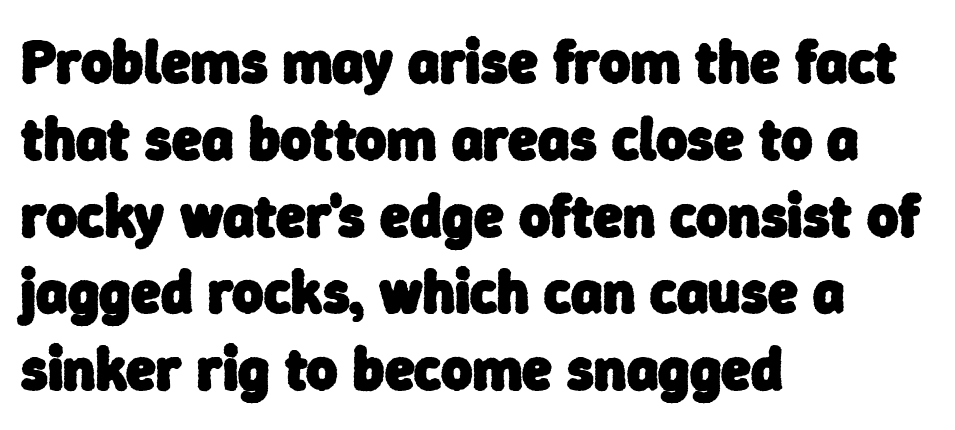
The image shows 60 px heavy sans-serif type; set left-aligned, normal line spacing (1.28x), normal letter spacing, not underlined; low stroke contrast and a medium x-height.
